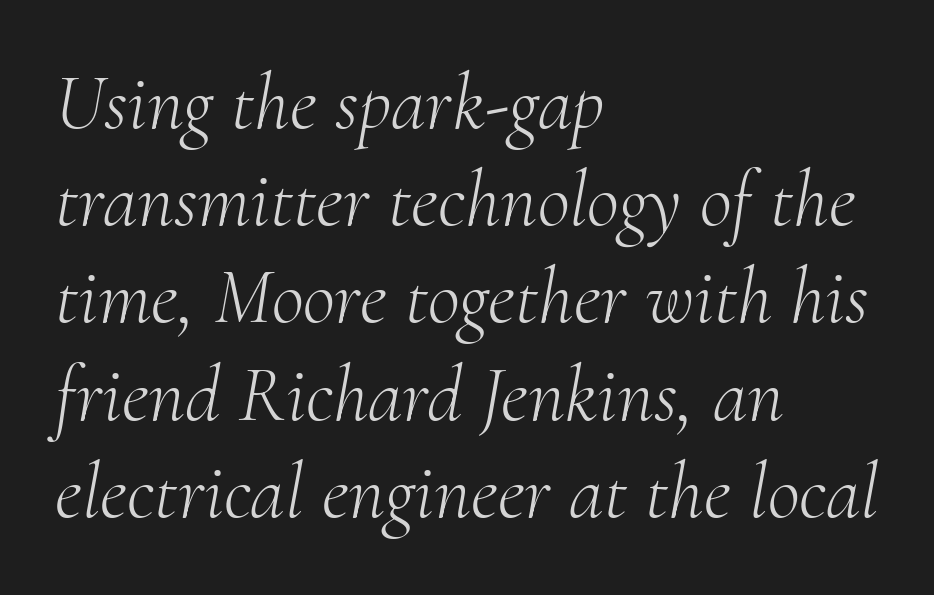
Descenders are the only things crossing below the line. Italic: yes, the glyphs are oblique. The lines are quadded left. Varying glyph widths throughout — classic text-font behaviour.
